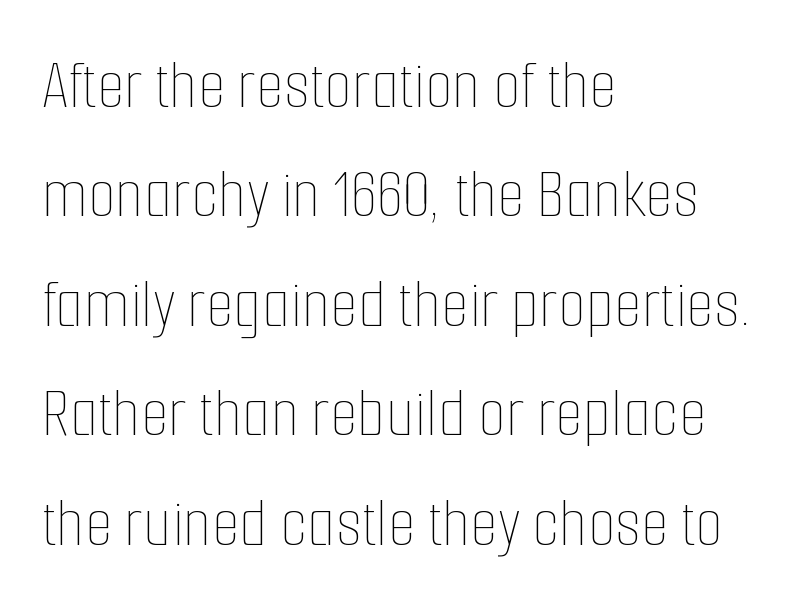
The image shows 72 px thin, condensed type, upright; set left-aligned, normal line spacing (1.52x), normal letter spacing, not underlined; low stroke contrast and a medium x-height.
